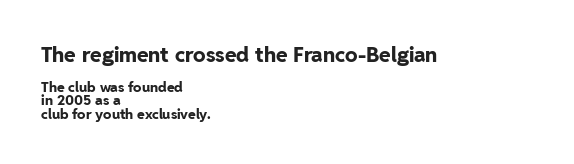
{"italic": "no", "bold": "yes", "underline": "no", "align": "left", "line_spacing": "tight", "line_spacing_ratio": 0.96, "letter_spacing": "normal", "letter_spacing_em": 0.0, "larger_block": "first", "size_ratio": 1.5, "glyph_px": 21}
